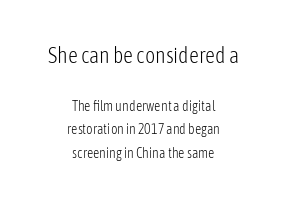
Stroke thickness stays within the range of a standard reading face or lighter. Where is the straight margin? There isn't one; the lines are centered. The rows are spaced the way most documents space them. In terms of posture, this sample is upright. Check under the words: just untouched page.
